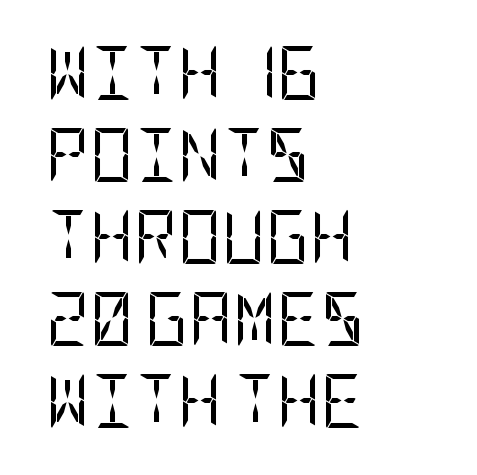
Q: Is the text bold? A: No.
Q: Is the text italic (slanted)? A: No, it is upright.
Q: Is the typeface a serif or a sans-serif typeface? A: Sans-serif.
Q: Is the text underlined? A: No.
Q: How is the paragraph aligned? A: Left-aligned.
Q: Is the spacing between letters normal or unusually wide? A: Normal.
Q: Is the spacing between lines tight, normal or loose? A: Normal.
Q: Width (condensed, normal, or wide)? A: Condensed.
Q: Stroke contrast? A: Low.
Q: x-height? A: Large.
